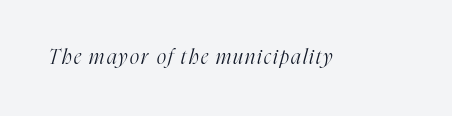
{"italic": "yes", "lean": "right", "slant_degrees": 16, "bold": "no", "underline": "no", "glyph_px": 20}
